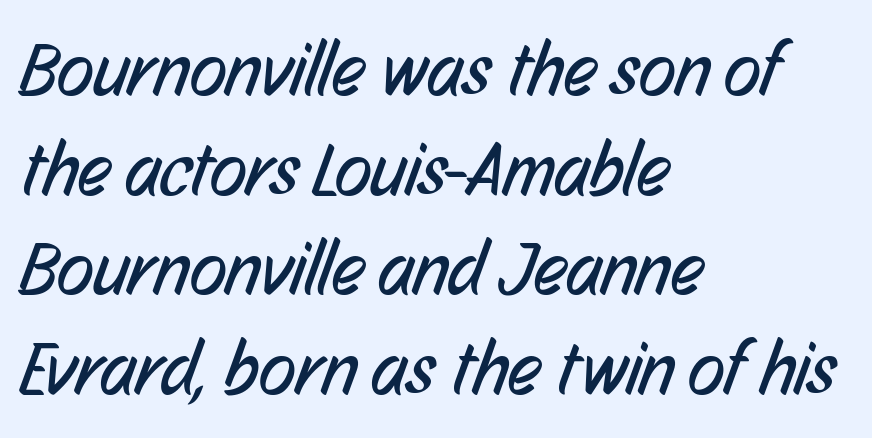
Q: Is the text bold? A: No.
Q: Is the typeface a serif or a sans-serif typeface? A: Sans-serif.
Q: Is the text underlined? A: No.
Q: How is the paragraph aligned? A: Left-aligned.
Q: Is the spacing between letters normal or unusually wide? A: Normal.
Q: Is the spacing between lines tight, normal or loose? A: Normal.
Q: Width (condensed, normal, or wide)? A: Condensed.
Q: Stroke contrast? A: Low.
Q: x-height? A: Medium.
Q: Monospaced? A: No.
